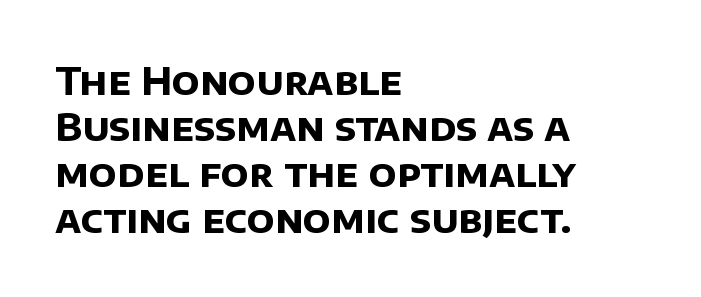
The passage shown has conventional tracking throughout. Here the designer chose a conventional face with non-uniform glyph widths. Just letters on the line, the space beneath them empty. I'd call this a sans setting — the letters go barefoot.
